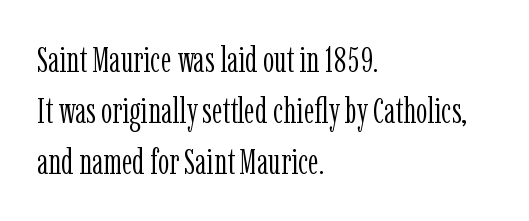
{"serif": "yes", "italic": "no", "bold": "no", "weight": "light", "width": "condensed", "stroke_contrast": "low", "x_height": "medium", "monospaced": "no", "underline": "no", "align": "left", "line_spacing": "normal", "line_spacing_ratio": 1.42, "letter_spacing": "normal", "letter_spacing_em": 0.0, "glyph_px": 36}
